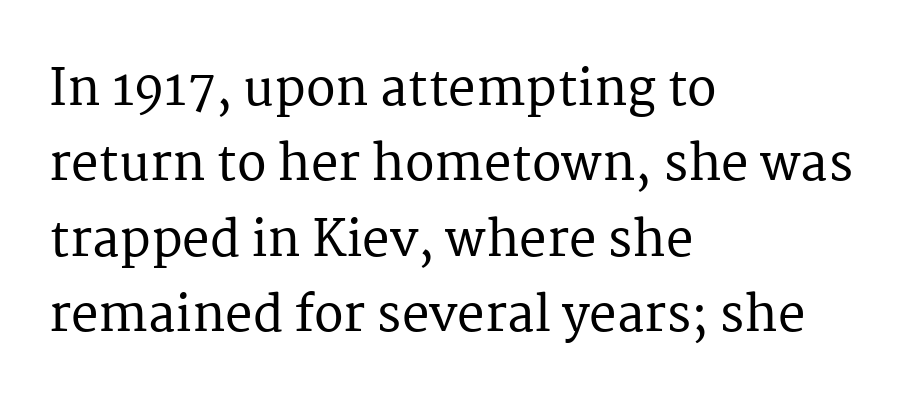
The image shows 49 px serif type, upright; set left-aligned, normal line spacing (1.54x), normal letter spacing, not underlined; medium stroke contrast and a medium x-height.
